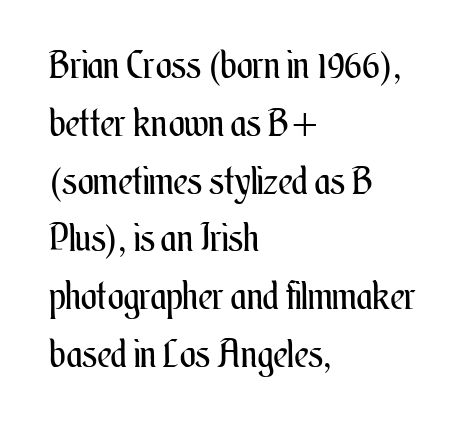
The image shows 38 px regular-weight, condensed type, upright; set left-aligned, normal line spacing (1.52x), normal letter spacing, not underlined; medium stroke contrast and a small x-height.
